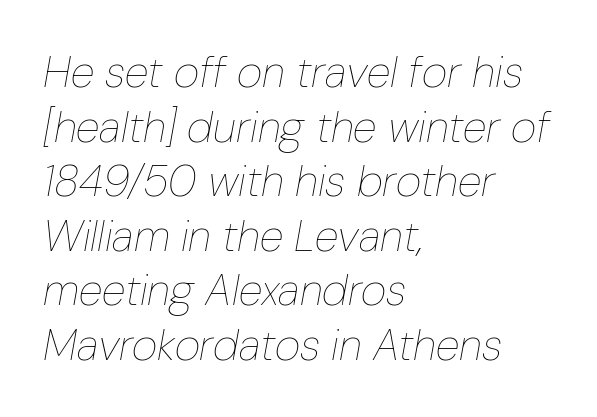
Q: Is the text bold? A: No.
Q: Is the text italic (slanted)? A: Yes, it leans right by about 10 degrees.
Q: Is the text underlined? A: No.
Q: How is the paragraph aligned? A: Left-aligned.
Q: Is the spacing between letters normal or unusually wide? A: Normal.
Q: Width (condensed, normal, or wide)? A: Condensed.
Q: Stroke contrast? A: Low.
Q: x-height? A: Medium.
Q: Monospaced? A: No.
